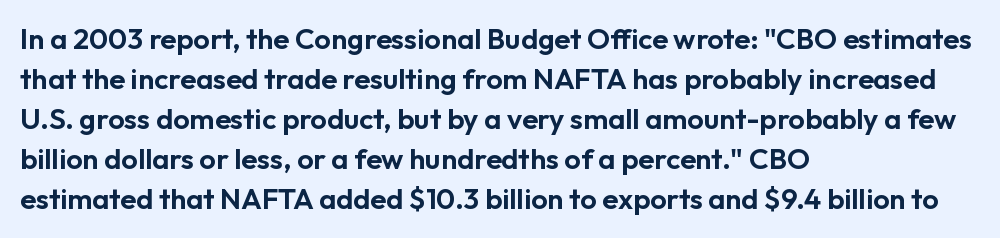
The image shows 29 px sans-serif type, upright; set left-aligned, normal line spacing (1.38x), normal letter spacing, not underlined; low stroke contrast and a medium x-height.
